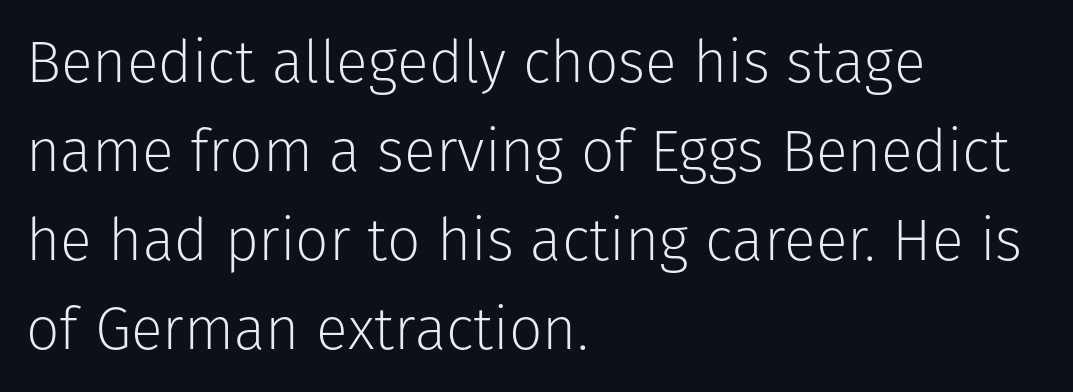
Posture: straight, roman, zero tilt. Just letters on the line, the space beneath them empty. Does extra space separate the letters? No, they use regular spacing. This sample is left-justified, so line endings fall wherever the words run out. Vertical stems look standard width or narrower in stroke.
